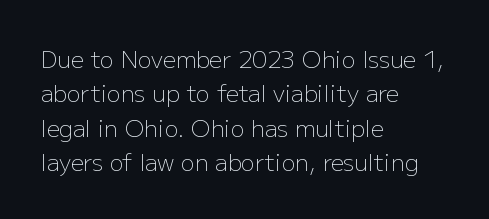
The image shows 23 px text type, upright; set left-aligned, normal line spacing (1.49x), normal letter spacing, not underlined.
